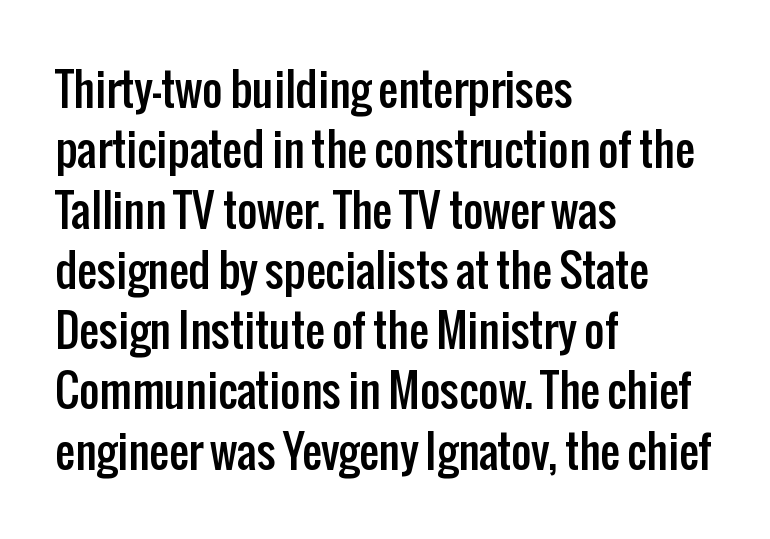
Q: Is the text italic (slanted)? A: No, it is upright.
Q: Is the typeface a serif or a sans-serif typeface? A: Sans-serif.
Q: Is the text underlined? A: No.
Q: How is the paragraph aligned? A: Left-aligned.
Q: Is the spacing between letters normal or unusually wide? A: Normal.
Q: Is the spacing between lines tight, normal or loose? A: Normal.
Q: Width (condensed, normal, or wide)? A: Condensed.
Q: Stroke contrast? A: Low.
Q: x-height? A: Medium.
Q: Monospaced? A: No.
